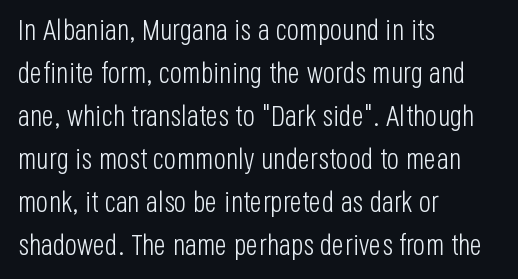
Q: Is the text bold? A: No.
Q: Is the text italic (slanted)? A: No, it is upright.
Q: Is the typeface a serif or a sans-serif typeface? A: Sans-serif.
Q: Is the text underlined? A: No.
Q: How is the paragraph aligned? A: Left-aligned.
Q: Is the spacing between letters normal or unusually wide? A: Normal.
Q: Is the spacing between lines tight, normal or loose? A: Normal.
Q: Width (condensed, normal, or wide)? A: Condensed.
Q: Stroke contrast? A: Low.
Q: x-height? A: Large.
Q: Monospaced? A: No.
